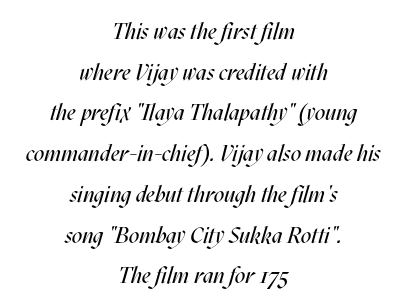
The lines are quadded center. Is the type slanted? Yes — the strokes lean at a clear angle. The foot of each line stays bare and open. No letter is thick-stroked: the sample isn't bold.
